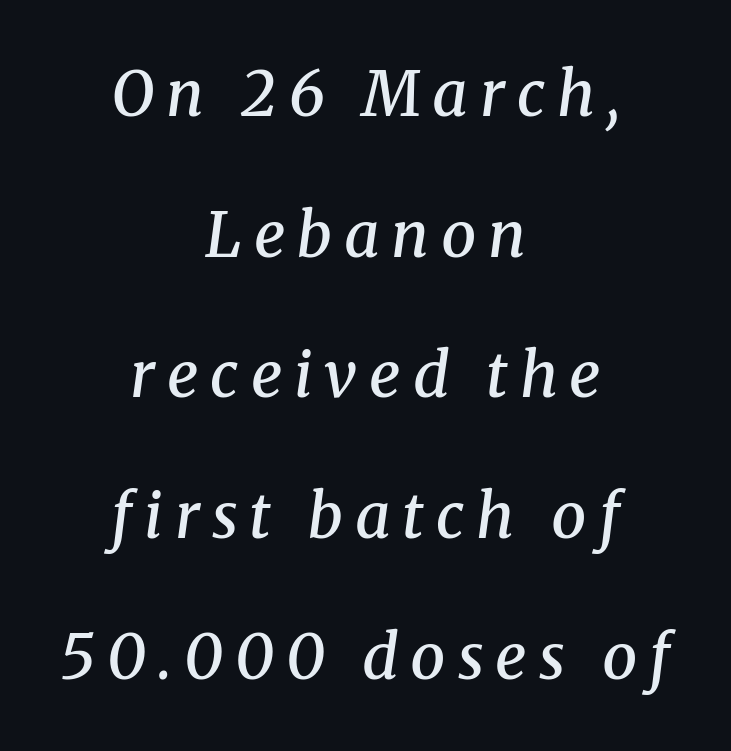
The face used here is proportionally spaced, like ordinary book or web type. The sample has been set in demibold, a notch under bold. Each new line begins a long way beneath the previous one. The specimen omits any rule beneath the text block's lines.
